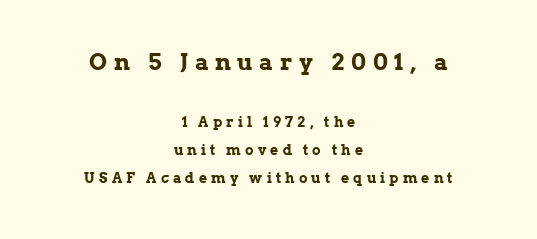
{"italic": "no", "bold": "yes", "underline": "no", "align": "center", "line_spacing": "loose", "line_spacing_ratio": 1.99, "letter_spacing": "wide", "letter_spacing_em": 0.3, "larger_block": "first", "size_ratio": 1.64, "glyph_px": 23}
